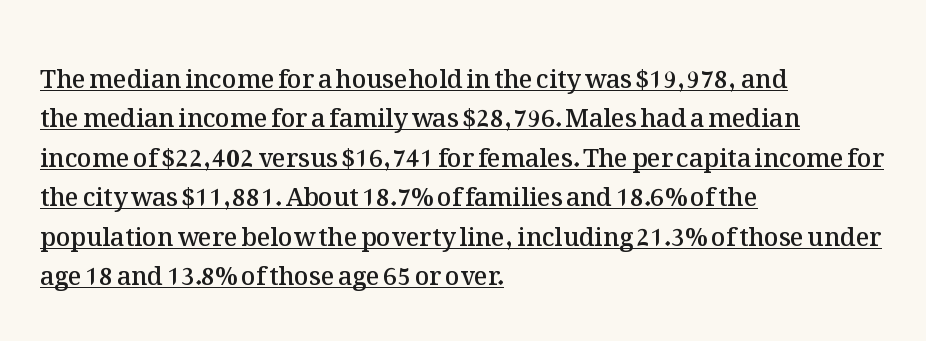
Whoever set this chose a conventional vertical rhythm. This sample uses an upright cut, with every glyph sitting square on the baseline. The paragraph shown leans on its left margin. The lettering is marked with a stroke running underneath it. The letters are semibold — heavier than regular but short of a full bold.
